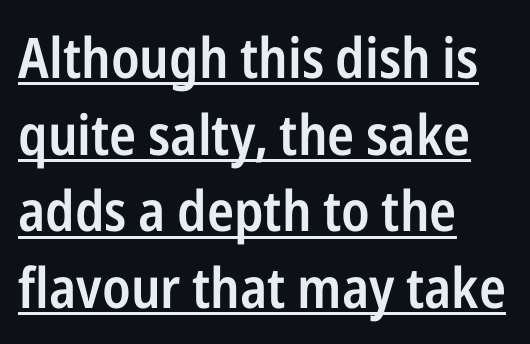
{"serif": "no", "italic": "no", "bold": "semi", "weight": "semibold", "width": "condensed", "stroke_contrast": "low", "x_height": "medium", "monospaced": "no", "underline": "yes", "align": "left", "line_spacing": "normal", "line_spacing_ratio": 1.37, "letter_spacing": "normal", "letter_spacing_em": 0.0, "glyph_px": 56}
